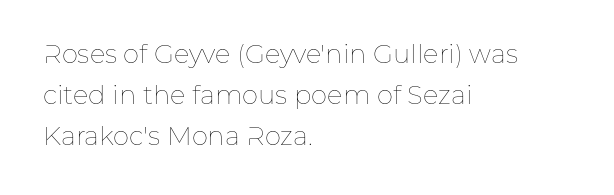
Q: Is the text bold? A: No.
Q: Is the text italic (slanted)? A: No, it is upright.
Q: Is the text underlined? A: No.
Q: How is the paragraph aligned? A: Left-aligned.
Q: Is the spacing between letters normal or unusually wide? A: Normal.
Q: Is the spacing between lines tight, normal or loose? A: Normal.
